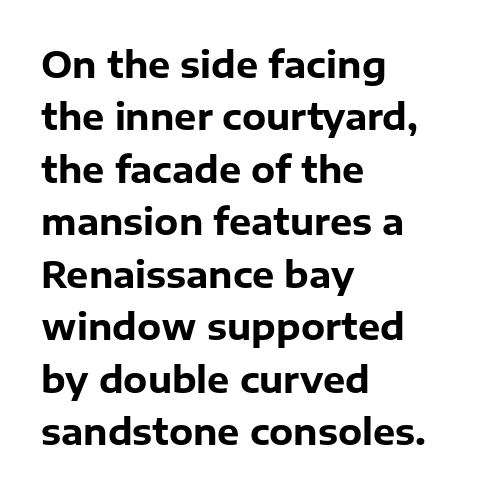
{"serif": "no", "italic": "no", "bold": "yes", "weight": "heavy", "width": "normal", "stroke_contrast": "low", "x_height": "medium", "monospaced": "no", "underline": "no", "align": "left", "line_spacing": "normal", "line_spacing_ratio": 1.5, "letter_spacing": "normal", "letter_spacing_em": 0.0, "glyph_px": 35}
